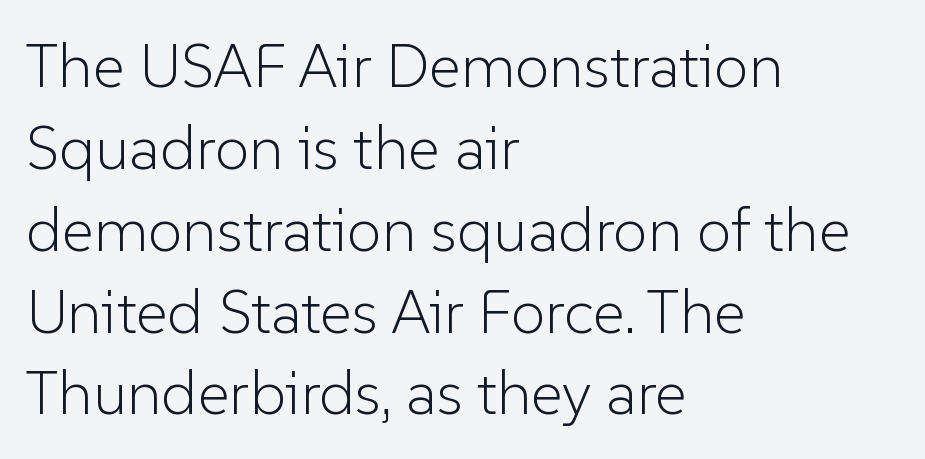
Q: Is the text bold? A: No.
Q: Is the text italic (slanted)? A: No, it is upright.
Q: Is the typeface a serif or a sans-serif typeface? A: Sans-serif.
Q: Is the text underlined? A: No.
Q: How is the paragraph aligned? A: Left-aligned.
Q: Is the spacing between letters normal or unusually wide? A: Normal.
Q: Is the spacing between lines tight, normal or loose? A: Normal.
Q: Width (condensed, normal, or wide)? A: Normal.
Q: Stroke contrast? A: Low.
Q: x-height? A: Medium.
Q: Monospaced? A: No.
